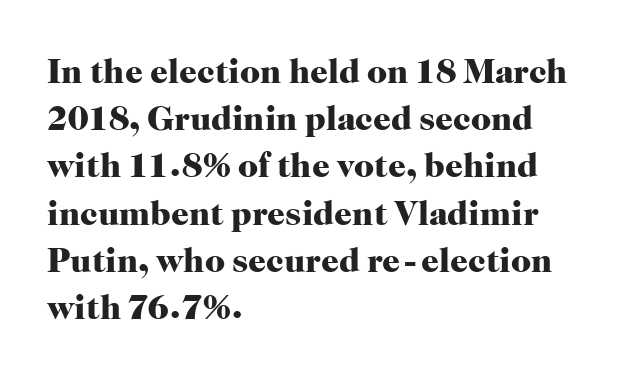
Q: Is the text bold? A: Yes.
Q: Is the text italic (slanted)? A: No, it is upright.
Q: Is the typeface a serif or a sans-serif typeface? A: Serif.
Q: Is the text underlined? A: No.
Q: How is the paragraph aligned? A: Left-aligned.
Q: Is the spacing between letters normal or unusually wide? A: Normal.
Q: Is the spacing between lines tight, normal or loose? A: Normal.
Q: Width (condensed, normal, or wide)? A: Normal.
Q: Stroke contrast? A: High.
Q: x-height? A: Medium.
Q: Monospaced? A: No.
